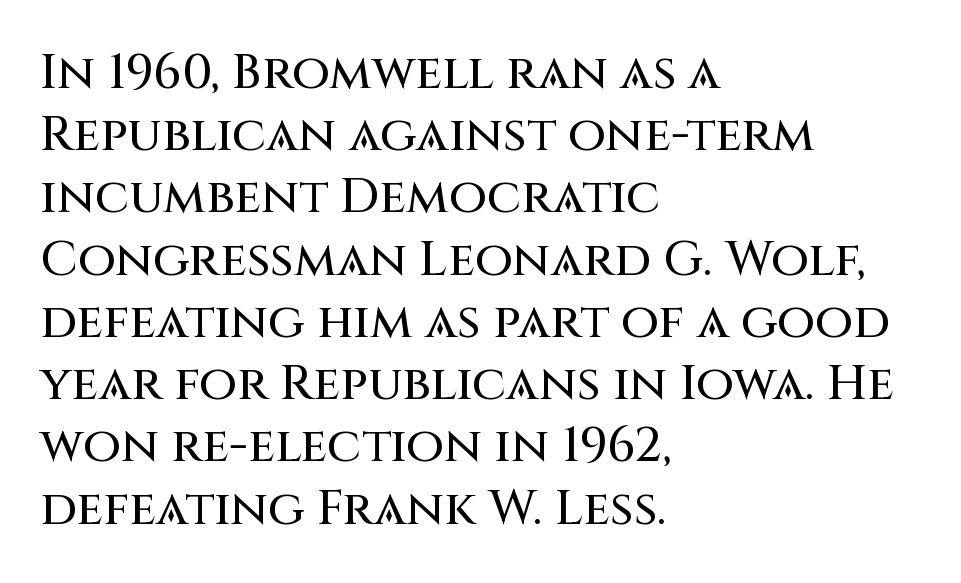
{"serif": "no", "italic": "no", "width": "normal", "stroke_contrast": "medium", "x_height": "large", "monospaced": "no", "underline": "no", "align": "left", "line_spacing": "normal", "line_spacing_ratio": 1.27, "letter_spacing": "normal", "letter_spacing_em": 0.0, "glyph_px": 49}
